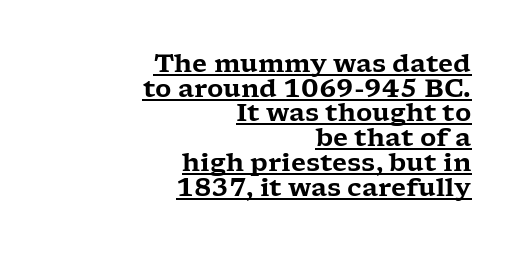
The image shows 25 px text type, upright; set right-aligned, tight line spacing (0.99x), normal letter spacing, underlined.
